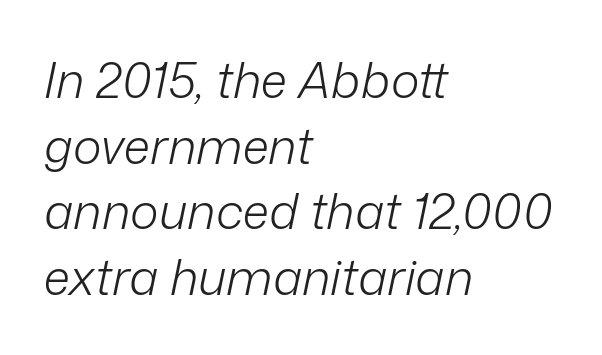
Q: Is the text bold? A: No.
Q: Is the text italic (slanted)? A: Yes, it leans right by about 12 degrees.
Q: Is the text underlined? A: No.
Q: How is the paragraph aligned? A: Left-aligned.
Q: Is the spacing between letters normal or unusually wide? A: Normal.
Q: Is the spacing between lines tight, normal or loose? A: Normal.
Q: Width (condensed, normal, or wide)? A: Normal.
Q: Stroke contrast? A: Low.
Q: x-height? A: Medium.
Q: Monospaced? A: No.
